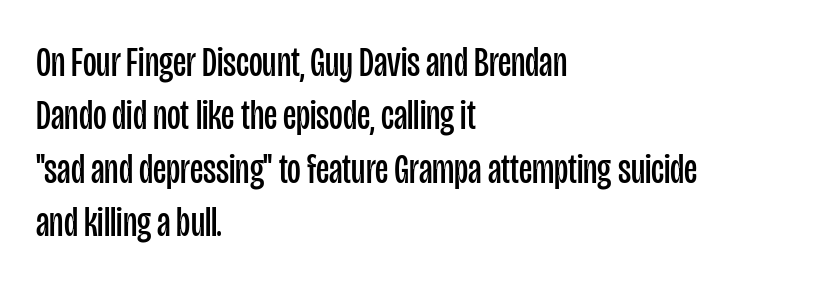
{"serif": "no", "italic": "no", "bold": "no", "weight": "regular", "width": "condensed", "stroke_contrast": "low", "x_height": "large", "monospaced": "no", "underline": "no", "align": "left", "line_spacing": "normal", "line_spacing_ratio": 1.27, "letter_spacing": "normal", "letter_spacing_em": 0.0, "glyph_px": 42}
